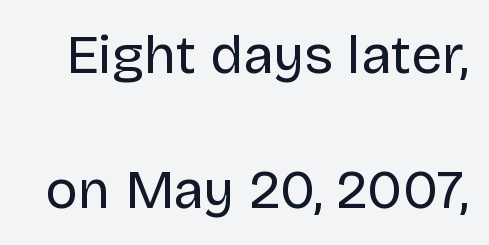
{"serif": "no", "italic": "no", "bold": "no", "weight": "regular", "width": "normal", "stroke_contrast": "low", "x_height": "large", "monospaced": "no", "underline": "no", "line_spacing": "loose", "line_spacing_ratio": 2.46, "letter_spacing": "normal", "letter_spacing_em": 0.0, "glyph_px": 55}
